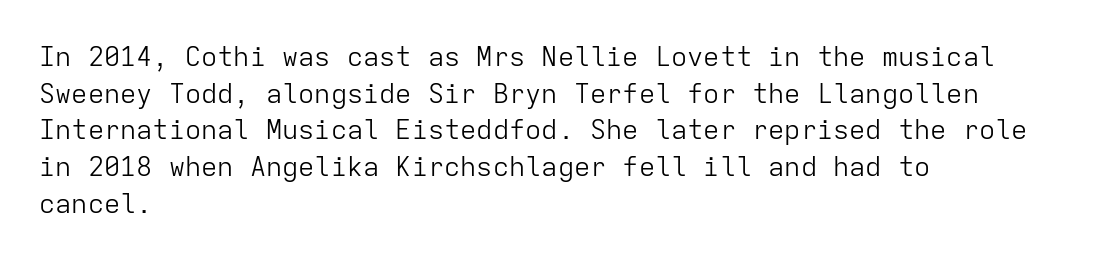
The image shows 27 px text type, upright; set left-aligned, normal line spacing (1.36x), normal letter spacing, not underlined.
